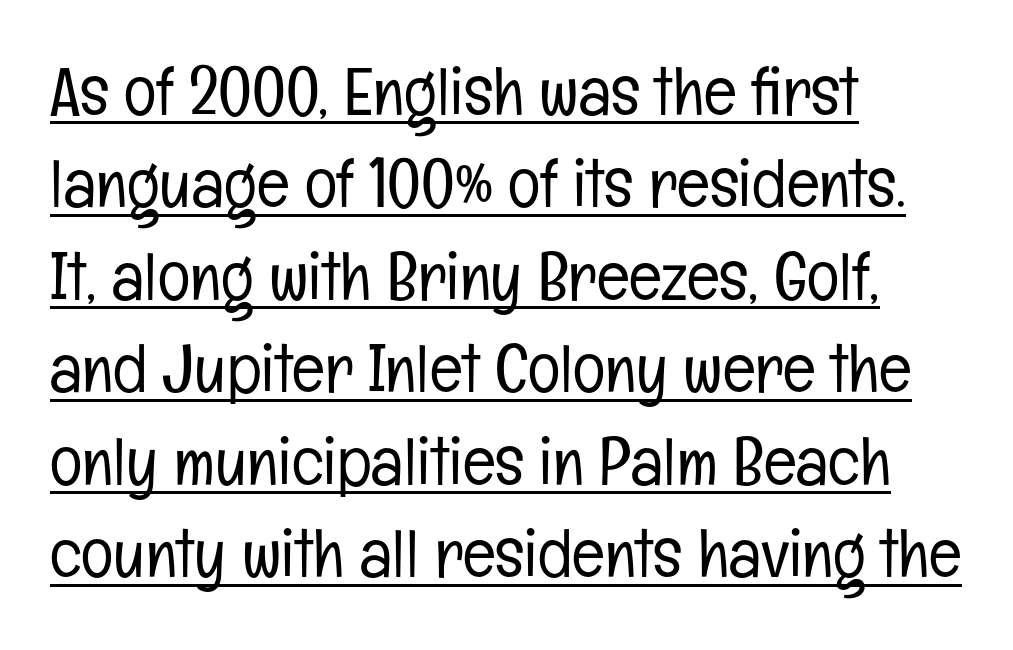
Each letter keeps its own natural width here, so spacing adapts to shape. Rows of type keep a routine distance in the vertical direction. Serif or sans? Sans — the stroke terminals are bare. Horizontally, the lines are justified to the leading edge only.
